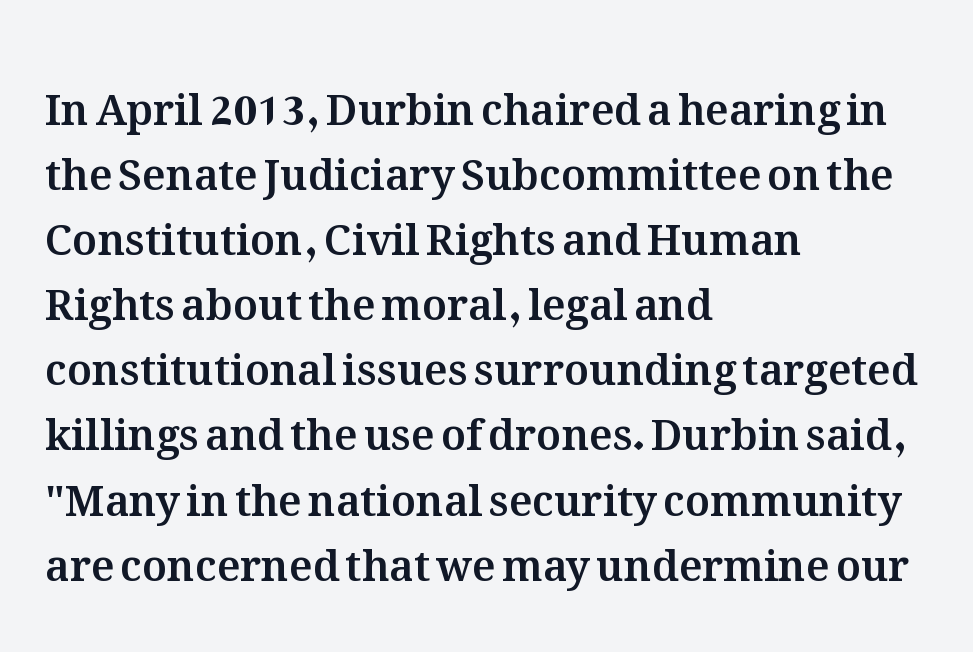
The image shows 42 px text type, upright; set left-aligned, normal line spacing (1.55x), normal letter spacing, not underlined; medium stroke contrast and a medium x-height.
